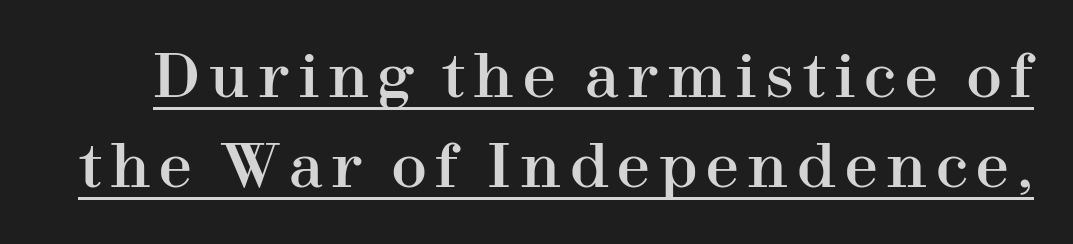
{"serif": "yes", "italic": "no", "width": "normal", "stroke_contrast": "high", "x_height": "medium", "monospaced": "no", "underline": "yes", "line_spacing": "normal", "line_spacing_ratio": 1.53, "glyph_px": 59}
